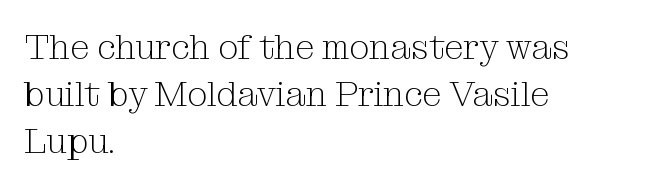
{"serif": "yes", "italic": "no", "bold": "no", "weight": "light", "width": "normal", "stroke_contrast": "medium", "x_height": "medium", "monospaced": "no", "underline": "no", "align": "left", "line_spacing": "normal", "line_spacing_ratio": 1.34, "letter_spacing": "normal", "letter_spacing_em": 0.0, "glyph_px": 35}
